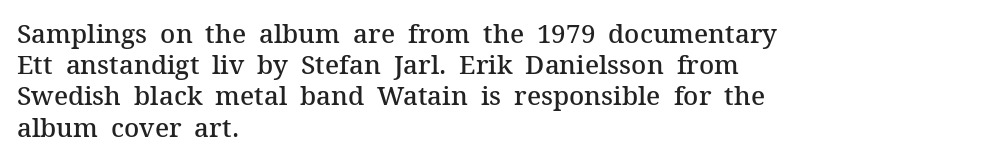
The image shows 26 px text type, upright; set left-aligned, line spacing 1.2x, normal letter spacing, not underlined.
